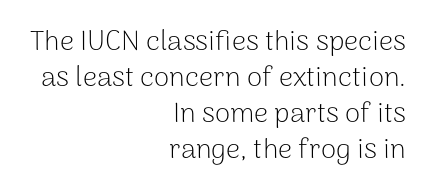
{"serif": "no", "italic": "no", "bold": "no", "weight": "light", "width": "normal", "stroke_contrast": "low", "x_height": "medium", "monospaced": "no", "underline": "no", "align": "right", "line_spacing": "normal", "line_spacing_ratio": 1.29, "letter_spacing": "normal", "letter_spacing_em": 0.0, "glyph_px": 28}
